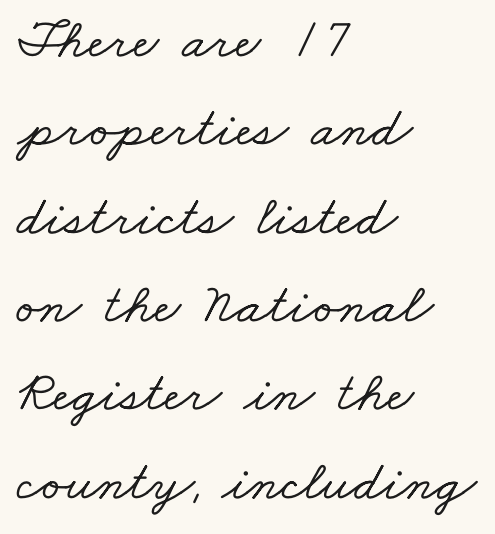
The image shows 57 px wide serif type; set left-aligned, normal line spacing (1.55x), normal letter spacing, not underlined; low stroke contrast and a small x-height.
